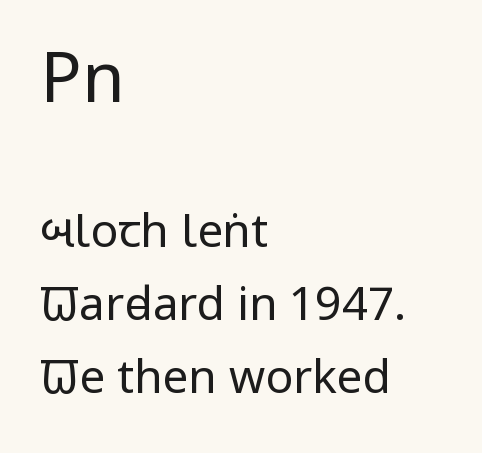
Q: Is the text bold? A: No.
Q: Is the text italic (slanted)? A: No, it is upright.
Q: Is the typeface a serif or a sans-serif typeface? A: Sans-serif.
Q: Is the text underlined? A: No.
Q: How is the paragraph aligned? A: Left-aligned.
Q: Is the spacing between letters normal or unusually wide? A: Normal.
Q: Is the spacing between lines tight, normal or loose? A: Normal.
Q: Which block of text is set in a larger size, the first (top) or the second (bottom)? A: The first (top) one.
Q: Width (condensed, normal, or wide)? A: Condensed.
Q: Stroke contrast? A: Low.
Q: x-height? A: Large.
Q: Monospaced? A: No.
